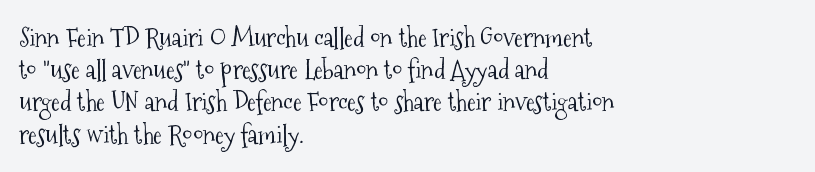
No letter is thick-stroked: the sample isn't bold. The lettering stays uniformly vertical, giving the passage a roman look. This sample uses plain, unmodified letter spacing. These lines stack with their left ends in a neat column. The gap between lines stays unmarked.
